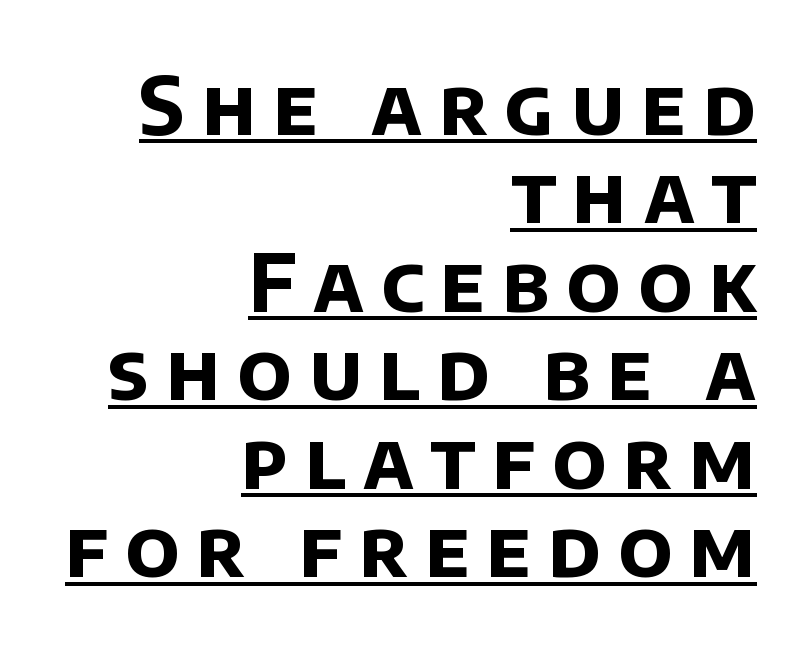
Horizontal alignment here is rightward, an uncommon choice for prose. The font is running at its bold setting. This is sans-serif lettering, the kind often seen on screens and signage. Somebody hit Ctrl+U on this one — the words are underlined.
